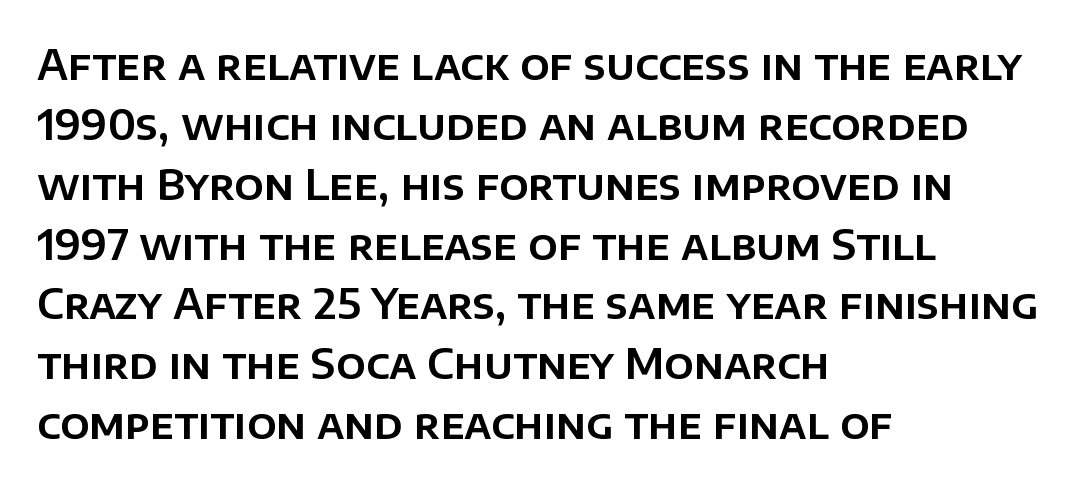
The image shows 41 px sans-serif type, upright; set left-aligned, normal line spacing (1.46x), normal letter spacing, not underlined; low stroke contrast and a large x-height.
